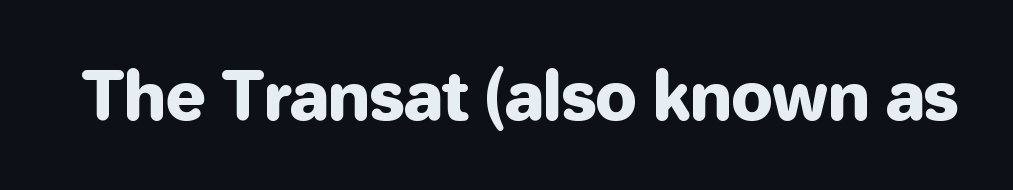
The image shows 66 px sans-serif type, upright; set normal letter spacing, not underlined; low stroke contrast and a medium x-height.
